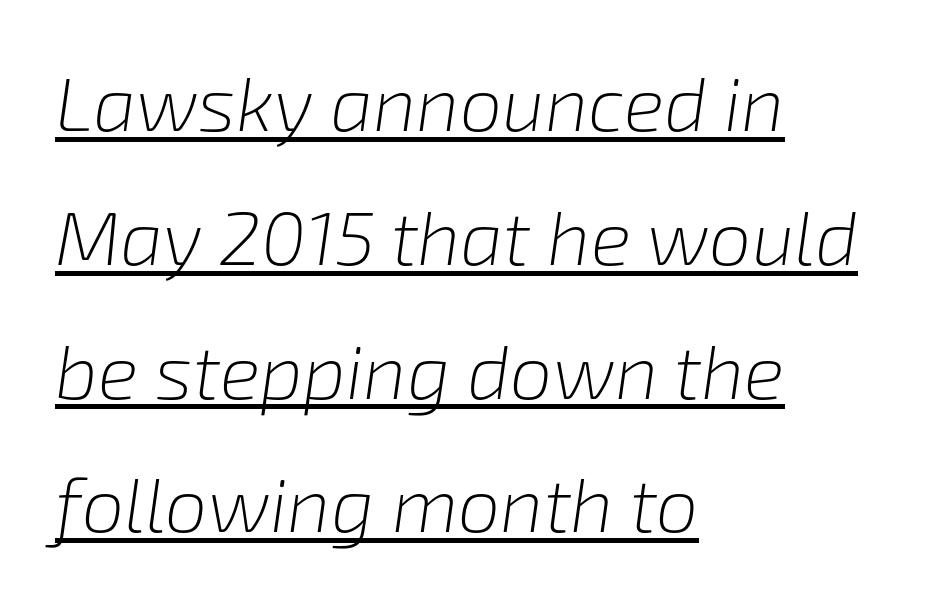
{"italic": "yes", "lean": "right", "slant_degrees": 8, "bold": "no", "weight": "light", "width": "normal", "stroke_contrast": "low", "x_height": "medium", "monospaced": "no", "underline": "yes", "align": "left", "line_spacing_ratio": 1.76, "letter_spacing": "normal", "letter_spacing_em": 0.0, "glyph_px": 76}
